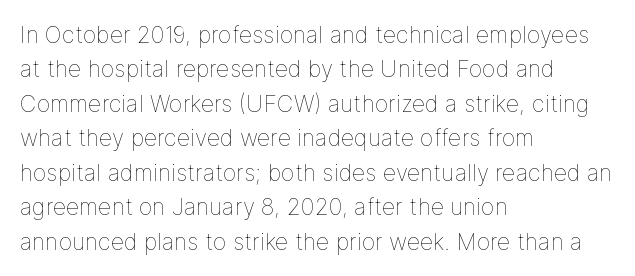
Observe the ordinary spacing: letters are neighbours, not strangers. Only glyphs here, with clear space below each row. Honestly, the row spacing looks completely unremarkable. No letter is thick-stroked: the sample isn't bold.
